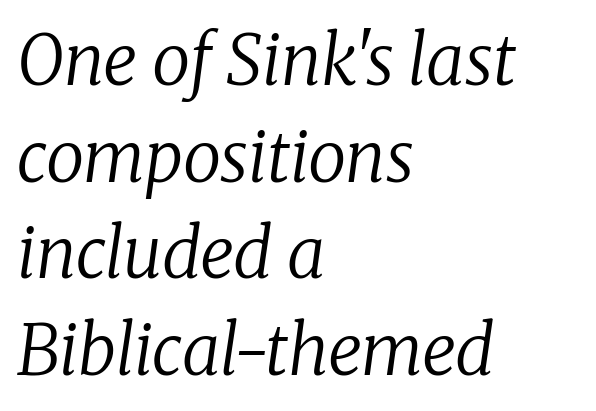
The image shows 69 px regular-weight serif type, italic (leaning right); set left-aligned, normal line spacing (1.4x), normal letter spacing, not underlined; low stroke contrast and a medium x-height.
